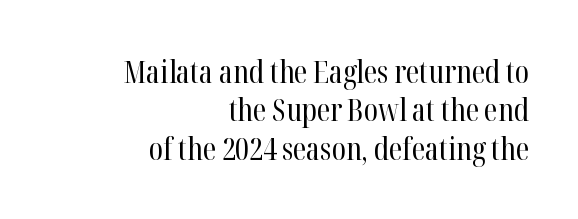
The image shows 31 px regular-weight, condensed serif type, upright; set right-aligned, line spacing 1.24x, normal letter spacing, not underlined; high stroke contrast and a medium x-height.
